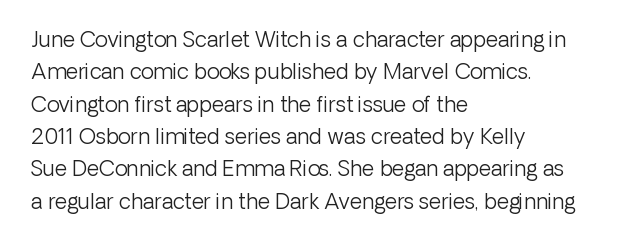
Words float on clear page, feet unadorned. Letters have the restrained weight of plain body copy at most. Horizontal alignment here is leftward, the default for most running prose. Whoever set this chose a conventional vertical rhythm. This sample uses an upright cut, with every glyph sitting square on the baseline.
